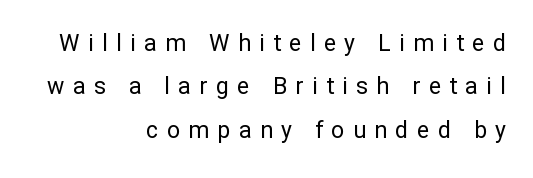
The image shows 23 px text type, upright; set right-aligned, line spacing 1.89x, unusually wide letter spacing (+0.37 em), not underlined.
